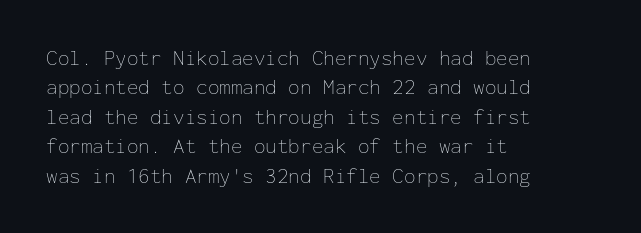
{"italic": "no", "bold": "no", "underline": "no", "align": "left", "line_spacing": "normal", "line_spacing_ratio": 1.4, "letter_spacing": "normal", "letter_spacing_em": 0.0, "glyph_px": 21}
